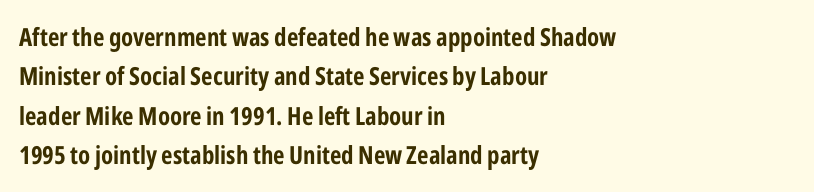
Q: Is the text bold? A: Yes.
Q: Is the text italic (slanted)? A: No, it is upright.
Q: Is the text underlined? A: No.
Q: How is the paragraph aligned? A: Left-aligned.
Q: Is the spacing between letters normal or unusually wide? A: Normal.
Q: Is the spacing between lines tight, normal or loose? A: Normal.
